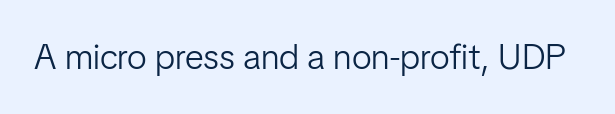
A typesetter would label this face a sans. A roman cut, with each character standing at attention. Type without underlining. Proportional: the letters do not fall into vertical columns. The characters are drawn with everyday or finer stroke widths.
